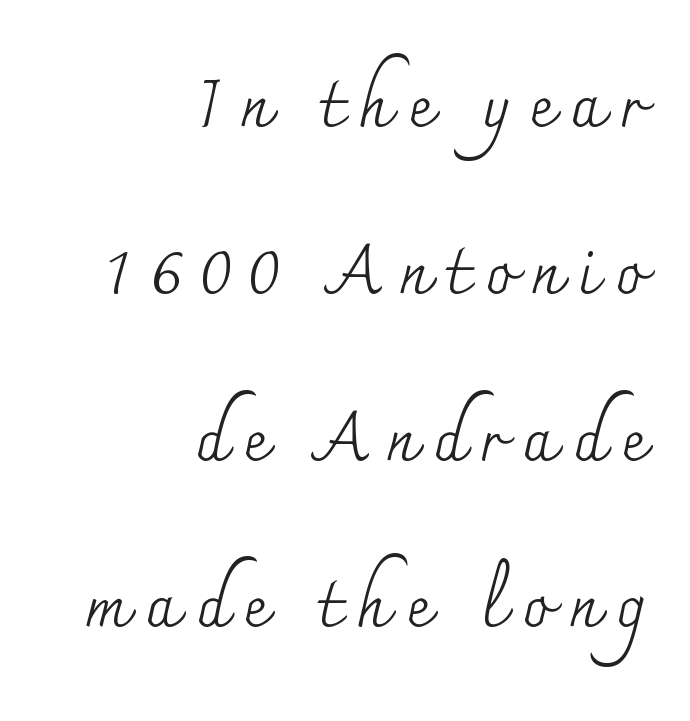
The image shows 67 px regular-weight serif type; set right-aligned, loose line spacing (2.49x), unusually wide letter spacing (+0.24 em), not underlined; medium stroke contrast and a small x-height.
